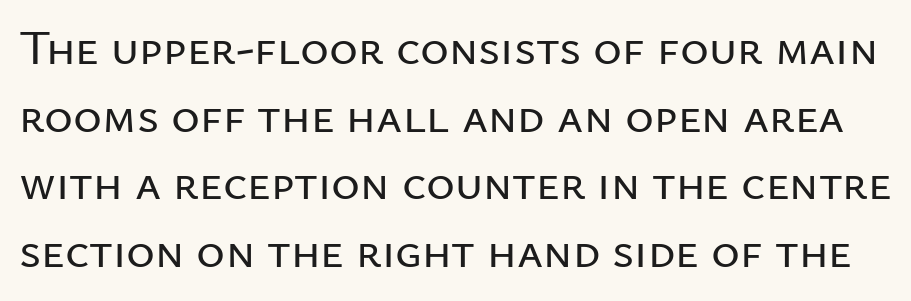
The image shows 49 px sans-serif type, upright; set normal line spacing (1.38x), normal letter spacing, not underlined; low stroke contrast and a medium x-height.
